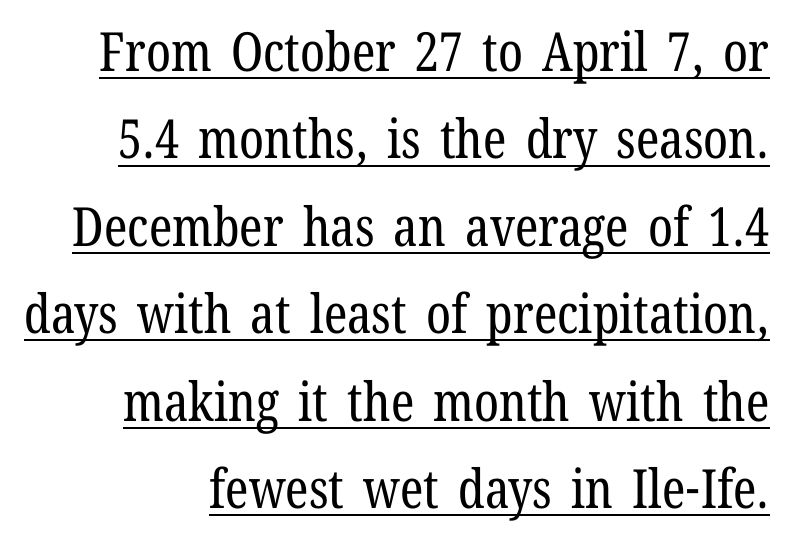
Q: Is the text bold? A: No.
Q: Is the text italic (slanted)? A: No, it is upright.
Q: Is the typeface a serif or a sans-serif typeface? A: Serif.
Q: Is the text underlined? A: Yes.
Q: Is the spacing between letters normal or unusually wide? A: Normal.
Q: Is the spacing between lines tight, normal or loose? A: Normal.
Q: Width (condensed, normal, or wide)? A: Condensed.
Q: Stroke contrast? A: Low.
Q: x-height? A: Medium.
Q: Monospaced? A: No.
